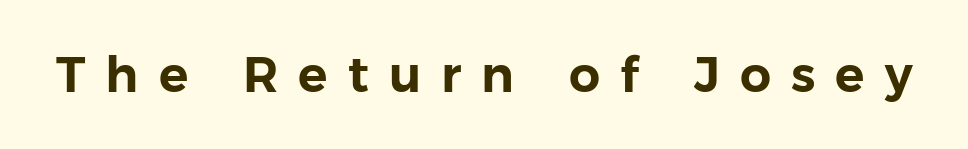
The image shows 49 px sans-serif type, upright; set unusually wide letter spacing (+0.41 em), not underlined; low stroke contrast and a medium x-height.
